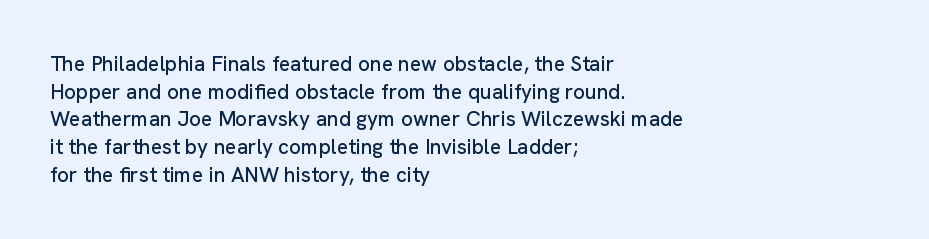
{"italic": "no", "underline": "no", "align": "left", "line_spacing": "normal", "line_spacing_ratio": 1.32, "letter_spacing": "normal", "letter_spacing_em": 0.0, "glyph_px": 21}
